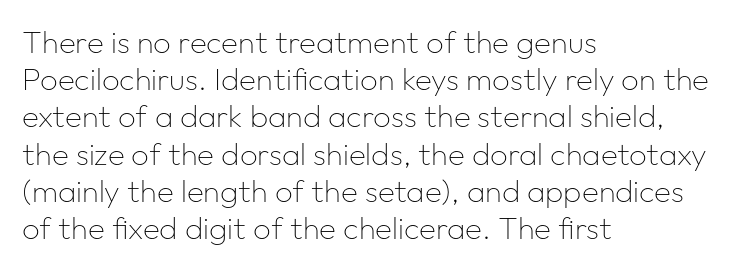
{"serif": "no", "italic": "no", "bold": "no", "weight": "thin", "width": "normal", "stroke_contrast": "low", "x_height": "medium", "monospaced": "no", "underline": "no", "align": "left", "line_spacing_ratio": 1.2, "letter_spacing": "normal", "letter_spacing_em": 0.0, "glyph_px": 31}
